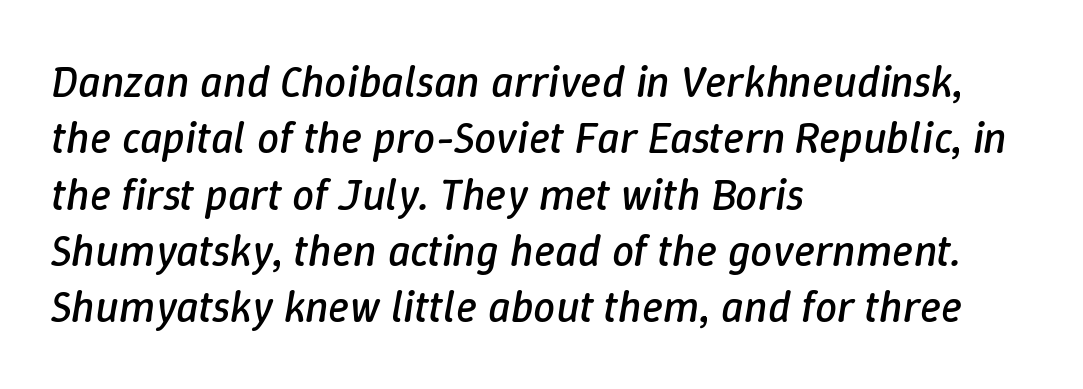
The image shows 44 px regular-weight type, italic (leaning right); set left-aligned, normal line spacing (1.28x), normal letter spacing, not underlined; low stroke contrast and a medium x-height.
